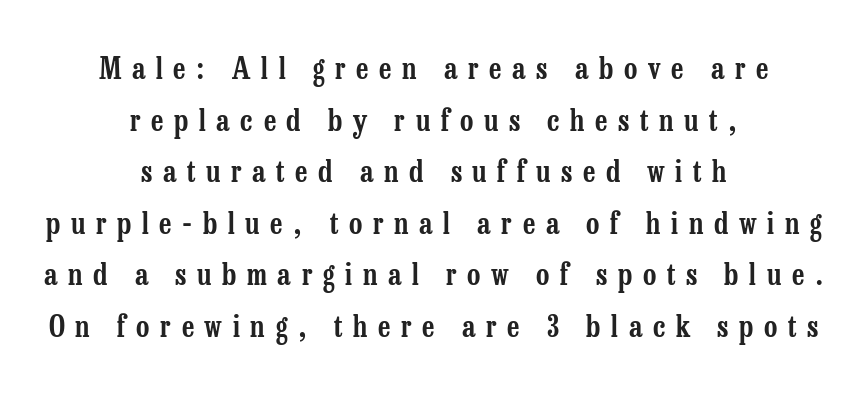
The strip under each line holds only bare page. Look at the tracking — it's clearly loosened, letters drifting apart. You could not count columns in this text — the font is proportionally spaced. A roman cut, with each character standing at attention. Little horizontal feet cap the strokes, marking this as serif type. Both edges are ragged and mirror each other, which tells us the setting is centered.
